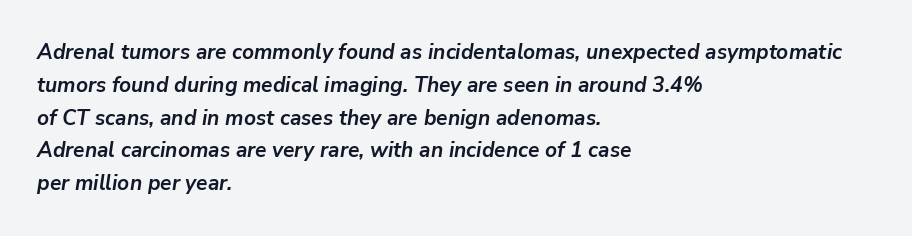
{"italic": "yes", "lean": "right", "slant_degrees": 9, "bold": "yes", "underline": "no", "align": "left", "line_spacing": "normal", "line_spacing_ratio": 1.56, "letter_spacing": "normal", "letter_spacing_em": 0.0, "glyph_px": 21}
